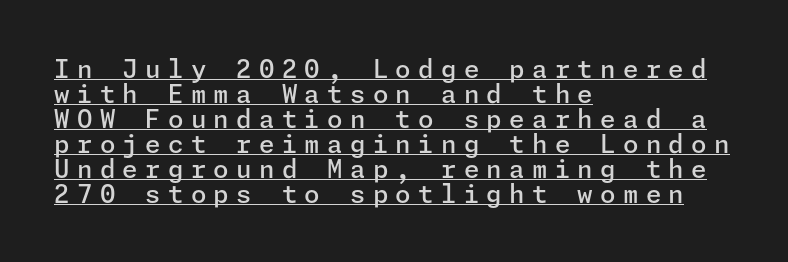
{"italic": "no", "bold": "semi", "underline": "yes", "align": "left", "line_spacing": "tight", "line_spacing_ratio": 1.0, "letter_spacing": "wide", "letter_spacing_em": 0.29, "glyph_px": 25}
